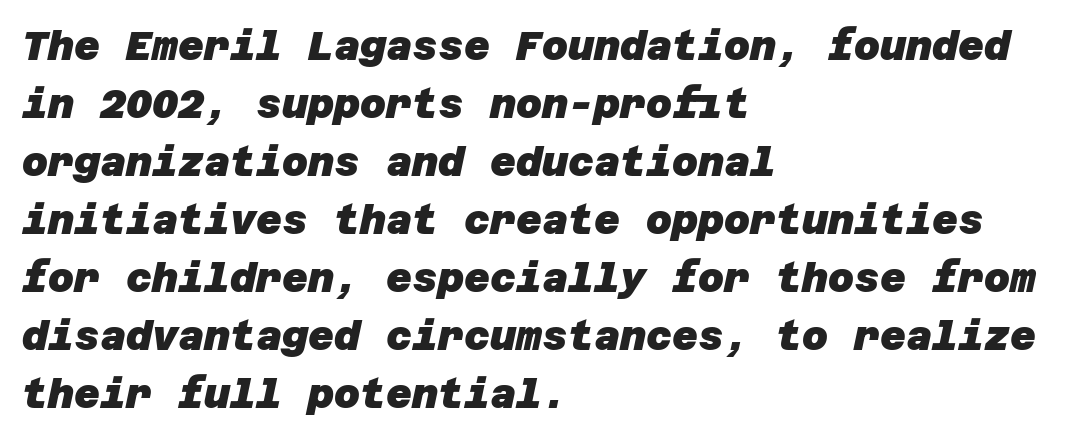
Lines of text with bare space underneath. Line starts are locked; line ends wander. The rendering shows plain stroke endings on the letterforms — a sans-serif design. These lines sit exactly where default settings would place them. Weight: bold. There is no visible air inserted between adjacent glyphs.
